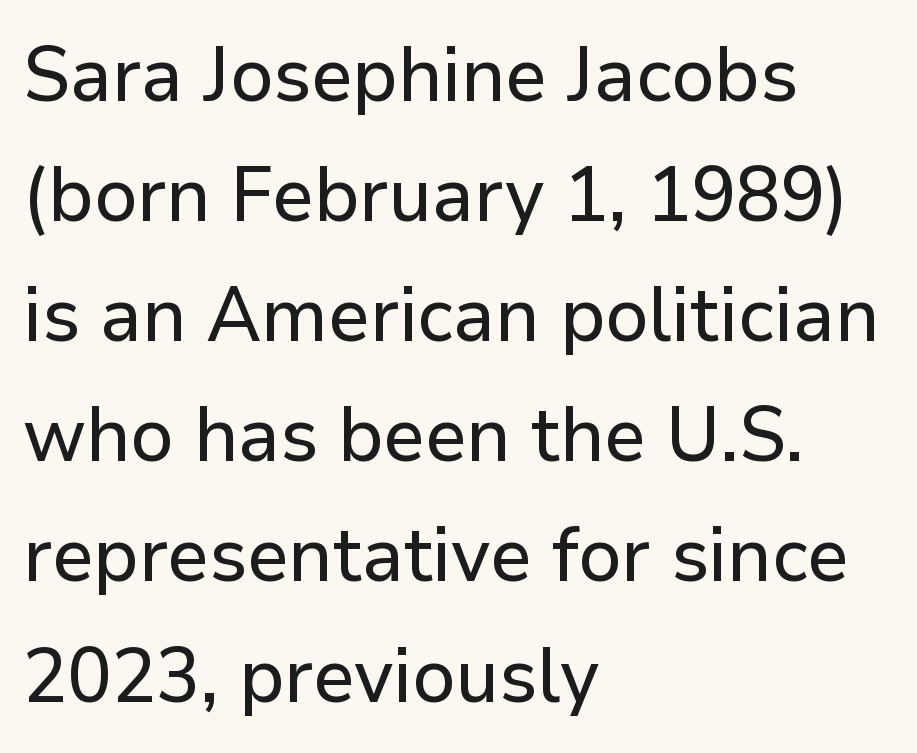
Serifs: no, the terminals of the letterforms are clean. Look at the tracking — it's just the regular setting, nothing added. Horizontally, the lines are justified to the leading edge only. Nope, not italic — everything's standing straight. Check the space under the baseline: it is left empty. If you measured baseline to baseline, you'd find a middling distance.
